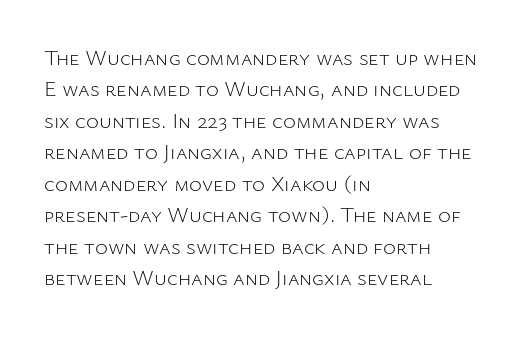
{"italic": "no", "bold": "no", "underline": "no", "align": "left", "line_spacing": "normal", "line_spacing_ratio": 1.43, "letter_spacing": "normal", "letter_spacing_em": 0.0, "glyph_px": 22}
